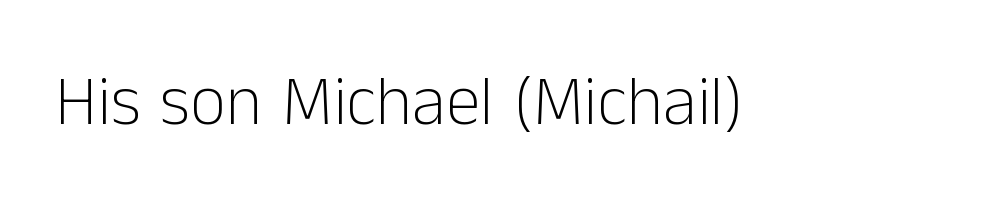
Q: Is the text bold? A: No.
Q: Is the text italic (slanted)? A: No, it is upright.
Q: Is the typeface a serif or a sans-serif typeface? A: Sans-serif.
Q: Is the text underlined? A: No.
Q: Is the spacing between letters normal or unusually wide? A: Normal.
Q: Width (condensed, normal, or wide)? A: Normal.
Q: Stroke contrast? A: Low.
Q: x-height? A: Medium.
Q: Monospaced? A: No.
